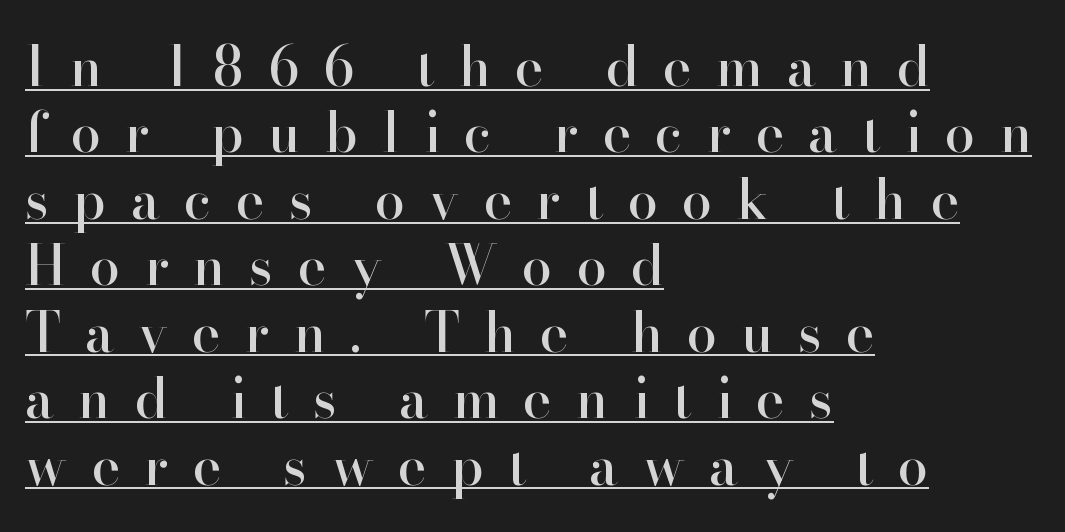
If you drew a line through each stem, it would be perfectly vertical. A typesetter would call this heavily tracked-out type. This sample has the flowing, uneven cadence of proportional lettering. Descenders here cross a horizontal rule under the line.
